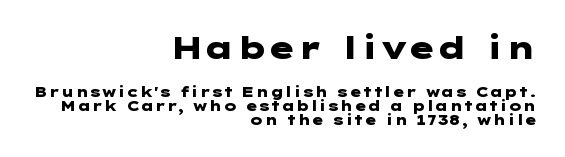
Q: Is the text bold? A: Yes.
Q: Is the text italic (slanted)? A: No, it is upright.
Q: Is the typeface a serif or a sans-serif typeface? A: Sans-serif.
Q: Is the text underlined? A: No.
Q: How is the paragraph aligned? A: Right-aligned.
Q: Is the spacing between letters normal or unusually wide? A: Normal.
Q: Is the spacing between lines tight, normal or loose? A: Tight.
Q: Which block of text is set in a larger size, the first (top) or the second (bottom)? A: The first (top) one.
Q: Width (condensed, normal, or wide)? A: Wide.
Q: Stroke contrast? A: Low.
Q: x-height? A: Medium.
